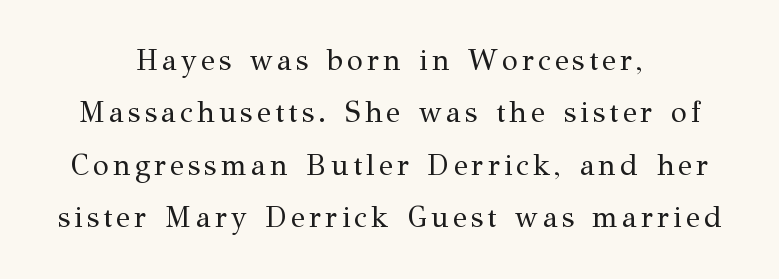
{"serif": "yes", "italic": "no", "bold": "no", "weight": "regular", "width": "normal", "stroke_contrast": "medium", "x_height": "medium", "monospaced": "no", "underline": "no", "align": "center", "line_spacing_ratio": 1.81, "glyph_px": 29}
